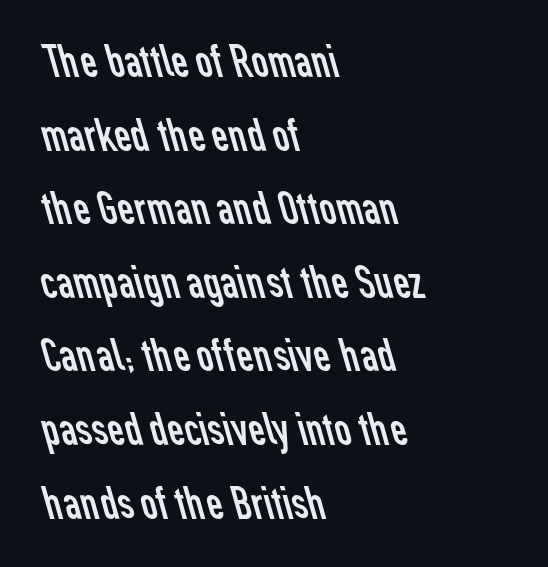
The image shows 46 px regular-weight sans-serif type; set left-aligned, normal line spacing (1.6x), normal letter spacing, not underlined; low stroke contrast and a medium x-height.
